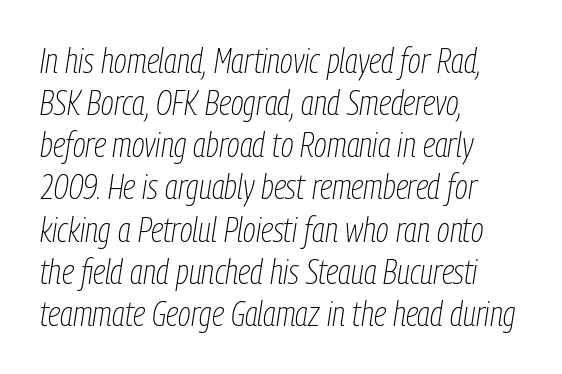
Words appear dense and cohesive because spacing is normal. Unbolded letterforms with no extra heft. Which margin do the lines hug? The left one — the right edge is uneven. The whole block is typeset with a tilt. Bare-footed words on every line.
